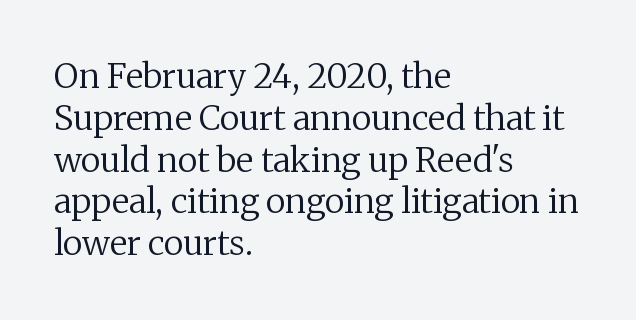
{"serif": "yes", "italic": "no", "bold": "no", "weight": "regular", "width": "normal", "stroke_contrast": "medium", "x_height": "medium", "monospaced": "no", "underline": "no", "align": "left", "line_spacing_ratio": 1.23, "letter_spacing": "normal", "letter_spacing_em": 0.0, "glyph_px": 34}
